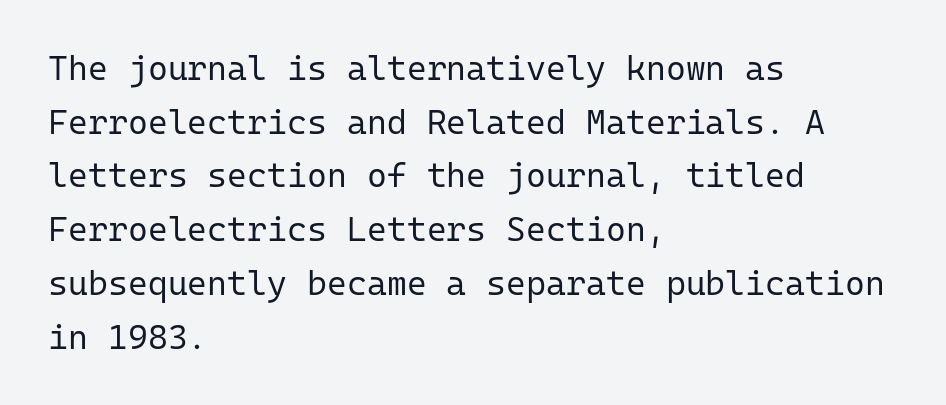
{"serif": "no", "italic": "no", "bold": "no", "weight": "regular", "width": "normal", "stroke_contrast": "low", "x_height": "medium", "monospaced": "yes", "underline": "no", "align": "left", "line_spacing": "normal", "line_spacing_ratio": 1.58, "letter_spacing": "normal", "letter_spacing_em": 0.0, "glyph_px": 34}
